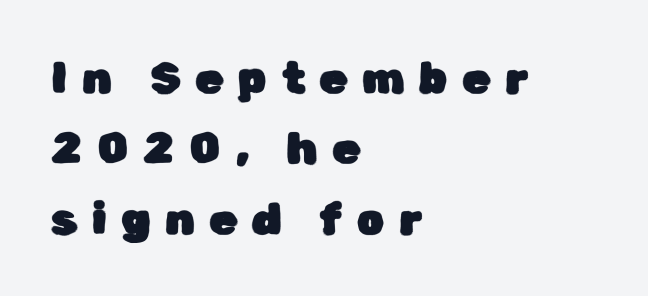
Q: Is the text italic (slanted)? A: No, it is upright.
Q: Is the typeface a serif or a sans-serif typeface? A: Sans-serif.
Q: Is the text underlined? A: No.
Q: How is the paragraph aligned? A: Left-aligned.
Q: Is the spacing between letters normal or unusually wide? A: Unusually wide.
Q: Is the spacing between lines tight, normal or loose? A: Normal.
Q: Width (condensed, normal, or wide)? A: Normal.
Q: Stroke contrast? A: Low.
Q: x-height? A: Medium.
Q: Monospaced? A: No.
